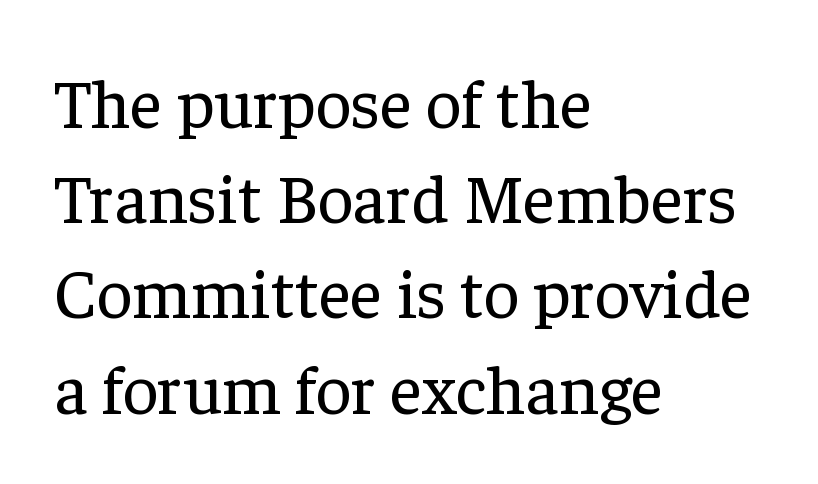
The image shows 70 px regular-weight serif type, upright; set left-aligned, normal line spacing (1.36x), normal letter spacing, not underlined; low stroke contrast and a medium x-height.
